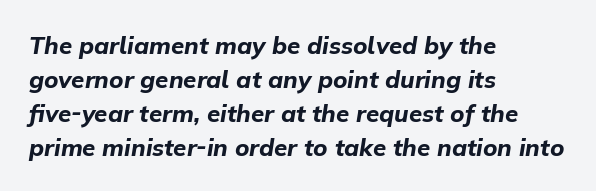
The image shows 24 px bold type, italic (leaning right); set left-aligned, normal line spacing (1.41x), normal letter spacing, not underlined.
